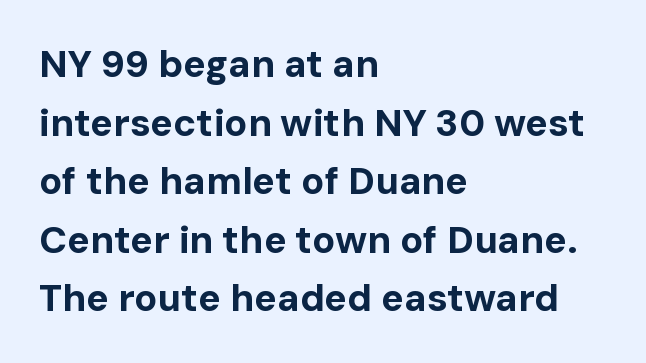
The image shows 38 px bold sans-serif type, upright; set left-aligned, normal line spacing (1.54x), normal letter spacing, not underlined; low stroke contrast and a medium x-height.
